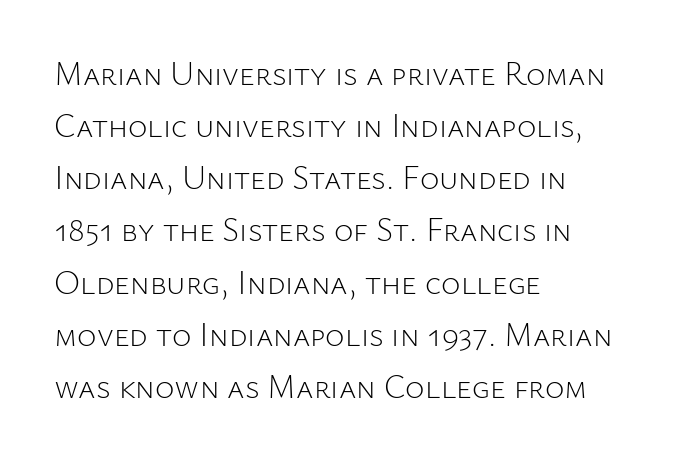
The image shows 33 px light sans-serif type, upright; set left-aligned, normal line spacing (1.58x), normal letter spacing, not underlined; low stroke contrast and a medium x-height.
